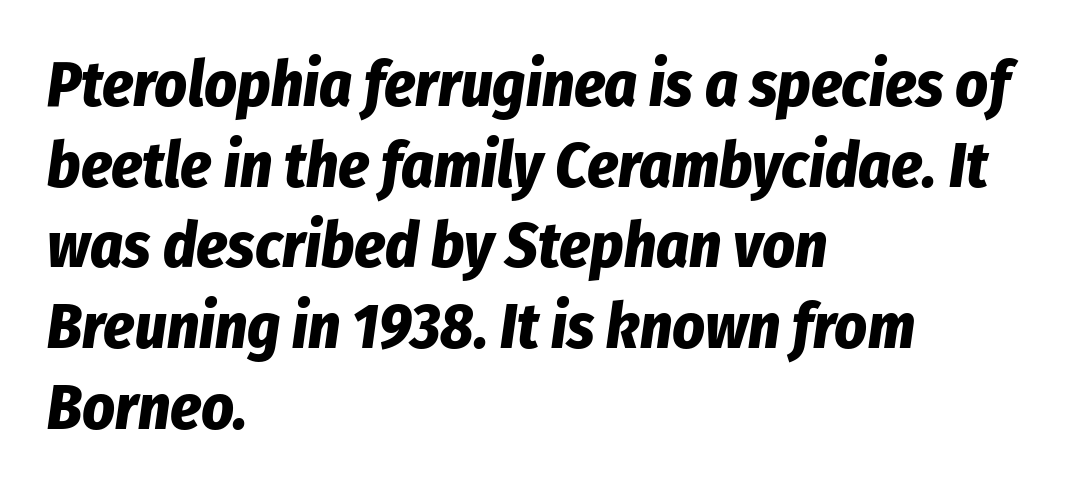
Typographic density is high because the face is bold. The rendering uses a moderate line-height, typical for paragraphs. Looking at the ascenders, they clearly lean. The rendering uses natural spacing where letterforms have individual widths. The type is set solid horizontally, with unmodified tracking.
